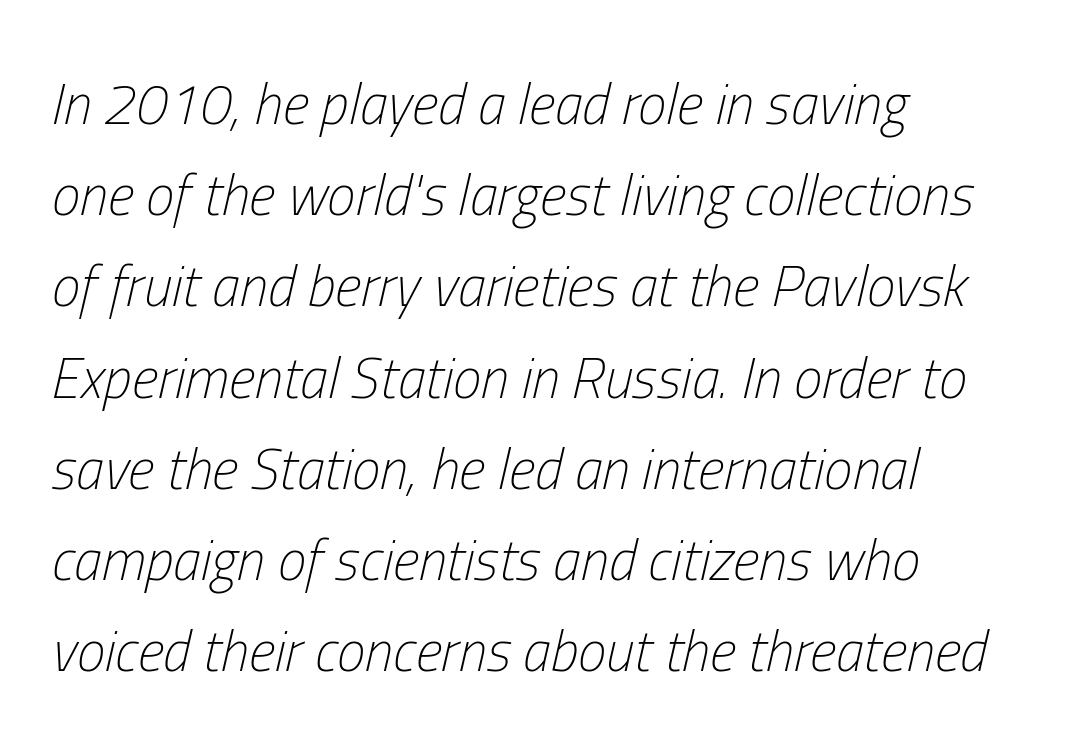
{"italic": "yes", "lean": "right", "slant_degrees": 13, "bold": "no", "weight": "light", "width": "condensed", "stroke_contrast": "low", "x_height": "medium", "monospaced": "no", "underline": "no", "align": "left", "line_spacing": "normal", "line_spacing_ratio": 1.6, "letter_spacing": "normal", "letter_spacing_em": 0.0, "glyph_px": 57}
